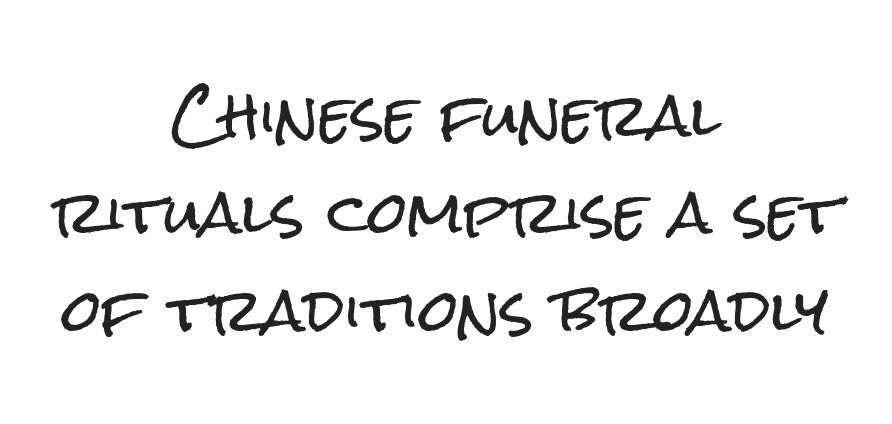
Q: Is the text italic (slanted)? A: No, it is upright.
Q: Is the typeface a serif or a sans-serif typeface? A: Sans-serif.
Q: Is the text underlined? A: No.
Q: How is the paragraph aligned? A: Centered.
Q: Is the spacing between letters normal or unusually wide? A: Normal.
Q: Width (condensed, normal, or wide)? A: Condensed.
Q: Stroke contrast? A: Low.
Q: x-height? A: Medium.
Q: Monospaced? A: No.
